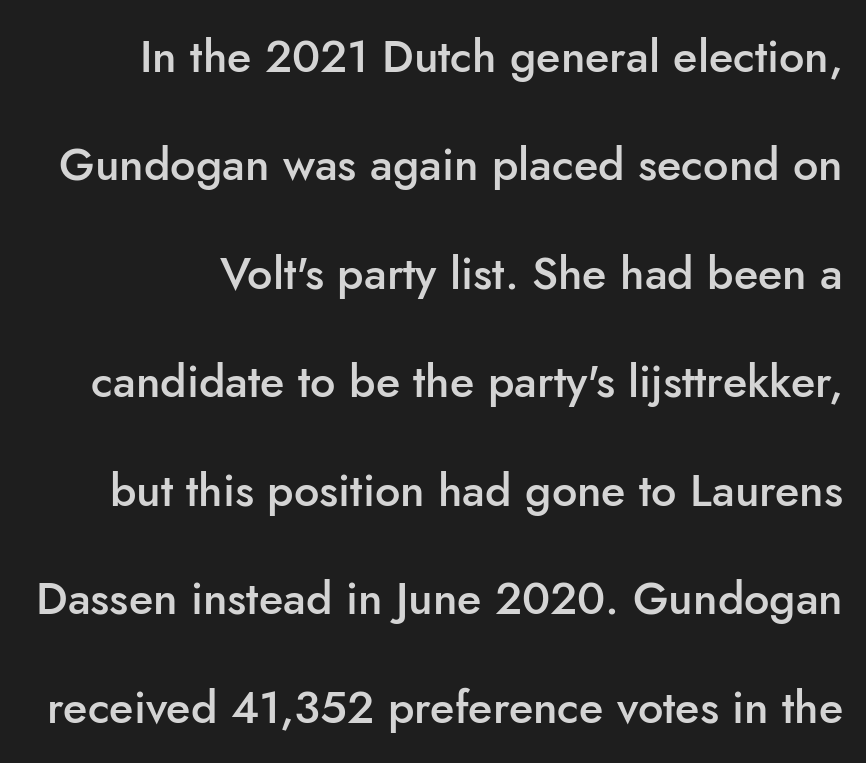
Tall strokes in this sample are plumb rather than angled. Tracking here is standard; glyphs follow each other at the usual distance. Underlining? Definitely not there. Think of a printed novel: that variable character pitch is what you see here.
